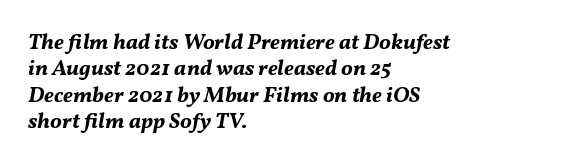
The image shows 22 px bold type, italic (leaning right); set left-aligned, line spacing 1.2x, normal letter spacing, not underlined.
